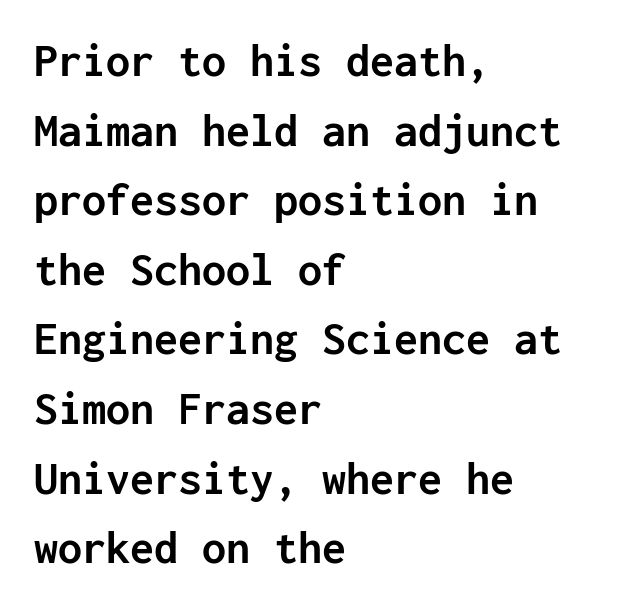
{"serif": "no", "italic": "no", "bold": "yes", "weight": "semibold", "width": "normal", "stroke_contrast": "low", "x_height": "medium", "monospaced": "yes", "underline": "no", "align": "left", "line_spacing": "normal", "line_spacing_ratio": 1.45, "letter_spacing": "normal", "letter_spacing_em": 0.0, "glyph_px": 48}
